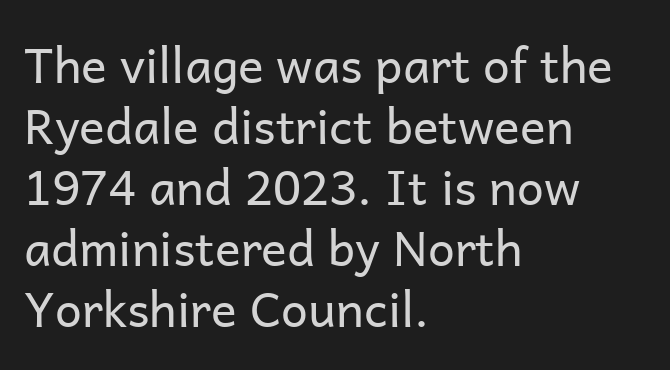
The image shows 48 px regular-weight sans-serif type, upright; set left-aligned, normal line spacing (1.27x), normal letter spacing, not underlined; low stroke contrast and a medium x-height.
